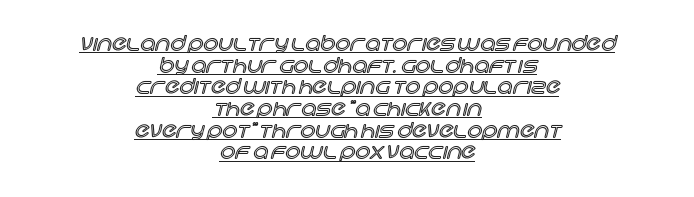
Reading down the block, each line starts at a different indent, mirrored at its end. Words appear dense and cohesive because spacing is normal. Horizontal bands of white between lines are thin slivers. Each line of the rendering has a horizontal stroke beneath the glyphs.
